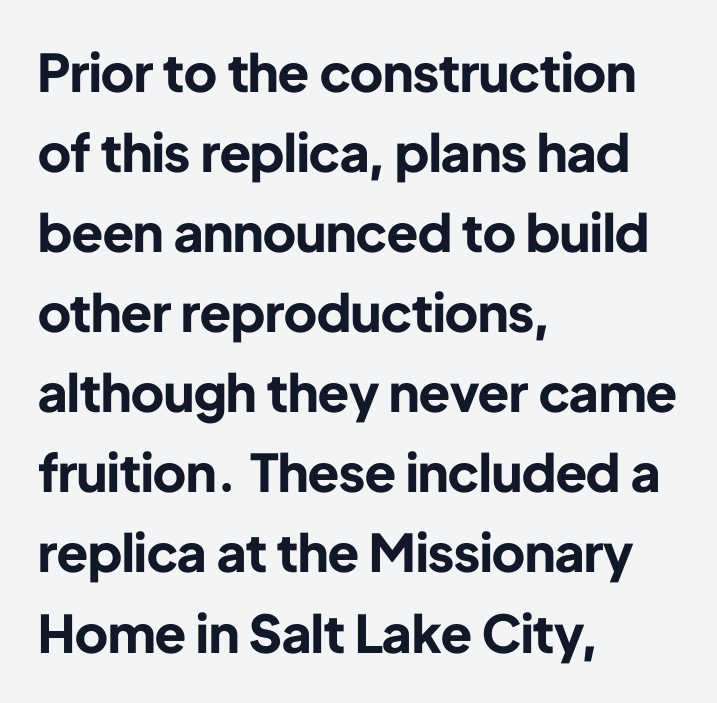
The image shows 52 px bold sans-serif type, upright; set left-aligned, normal line spacing (1.54x), normal letter spacing, not underlined; low stroke contrast and a medium x-height.
